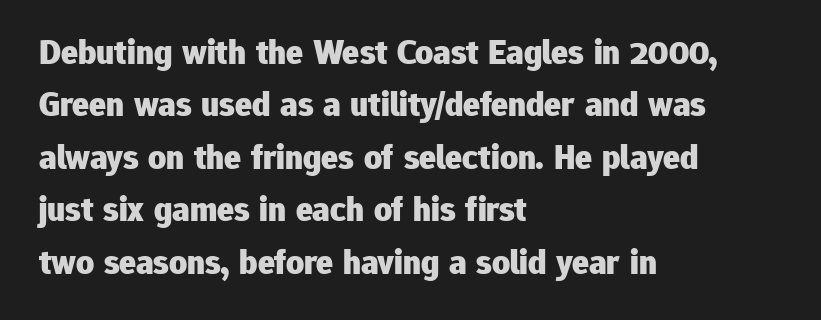
{"serif": "no", "italic": "no", "bold": "yes", "weight": "heavy", "width": "normal", "stroke_contrast": "low", "x_height": "medium", "monospaced": "no", "underline": "no", "align": "left", "line_spacing": "normal", "line_spacing_ratio": 1.5, "letter_spacing": "normal", "letter_spacing_em": 0.0, "glyph_px": 35}
